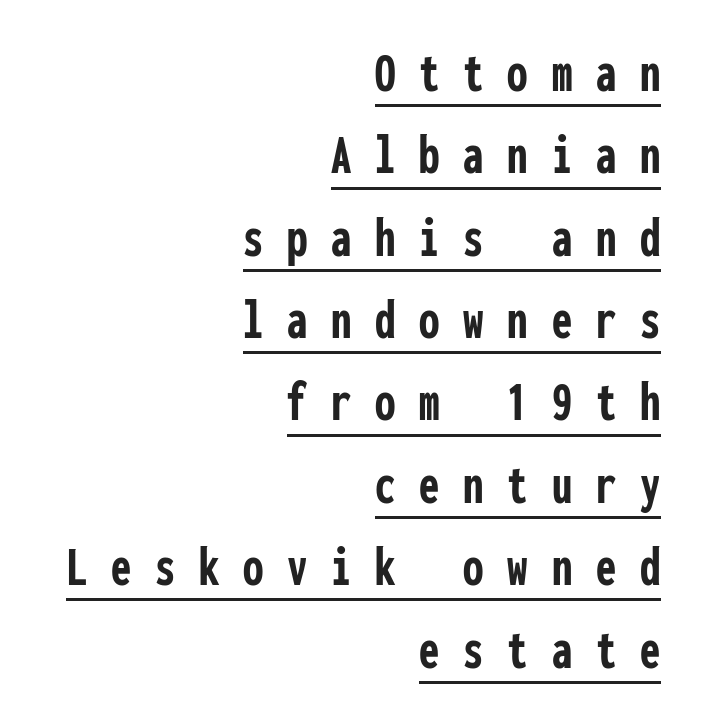
Q: Is the text bold? A: Yes.
Q: Is the text italic (slanted)? A: No, it is upright.
Q: Is the typeface a serif or a sans-serif typeface? A: Sans-serif.
Q: Is the text underlined? A: Yes.
Q: How is the paragraph aligned? A: Right-aligned.
Q: Is the spacing between letters normal or unusually wide? A: Unusually wide.
Q: Is the spacing between lines tight, normal or loose? A: Normal.
Q: Width (condensed, normal, or wide)? A: Condensed.
Q: Stroke contrast? A: Low.
Q: x-height? A: Medium.
Q: Monospaced? A: Yes.
